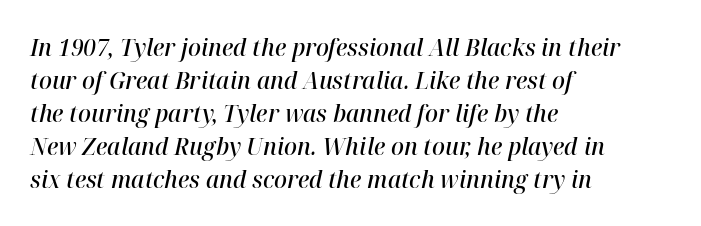
The image shows 24 px text type, italic (leaning right); set left-aligned, normal line spacing (1.37x), normal letter spacing, not underlined.
